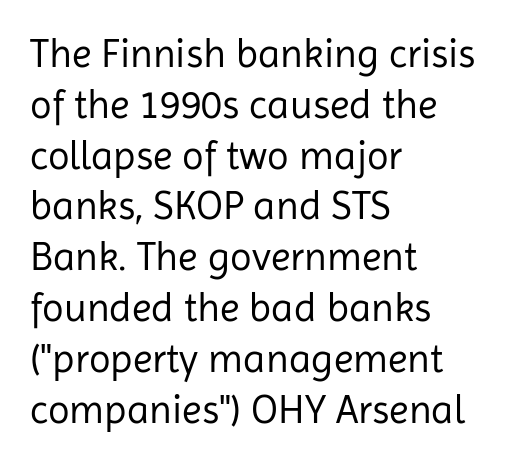
The image shows 40 px regular-weight sans-serif type, upright; set left-aligned, normal line spacing (1.27x), normal letter spacing, not underlined; low stroke contrast and a medium x-height.
